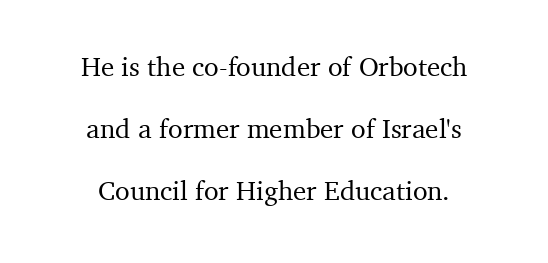
Tracking value appears to be zero — textbook default spacing. The specimen omits any rule beneath the text block's lines. The passage shown stacks its lines with a broad gap. Designer's note — italics off, roman on.
